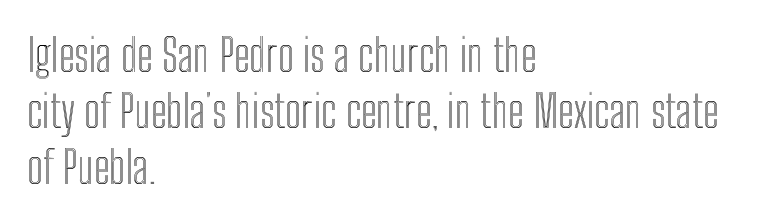
{"italic": "no", "width": "condensed", "x_height": "medium", "monospaced": "no", "underline": "no", "align": "left", "line_spacing": "normal", "line_spacing_ratio": 1.25, "letter_spacing": "normal", "letter_spacing_em": 0.0, "glyph_px": 45}
